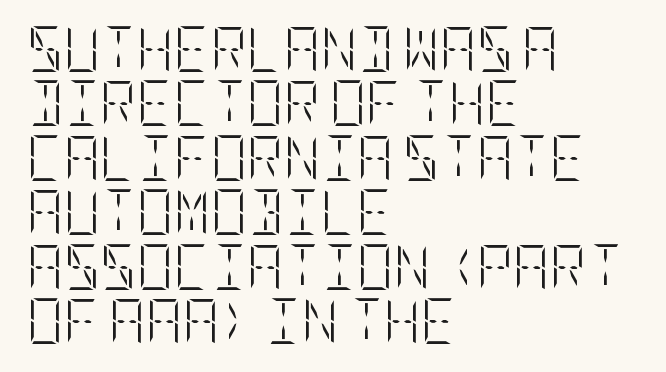
Unbolded letterforms with no extra heft. The rendering keeps characters at their native spacing. Typeset ragged right — the left edge is the straight one. Clear beneath every line of the passage. This is the regular roman posture of the typeface.
